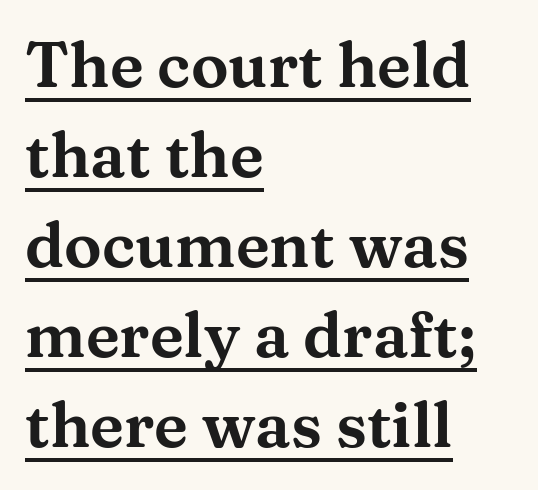
{"serif": "yes", "italic": "no", "width": "wide", "stroke_contrast": "medium", "x_height": "medium", "monospaced": "no", "underline": "yes", "align": "left", "line_spacing": "normal", "line_spacing_ratio": 1.43, "letter_spacing": "normal", "letter_spacing_em": 0.0, "glyph_px": 63}
